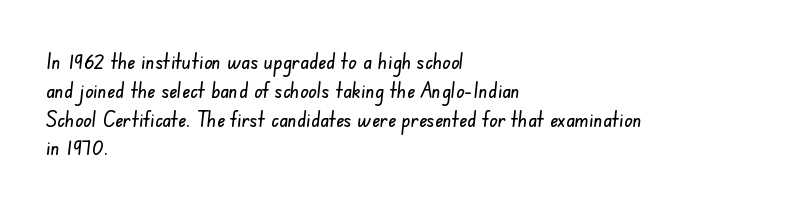
Q: Is the text underlined? A: No.
Q: How is the paragraph aligned? A: Left-aligned.
Q: Is the spacing between letters normal or unusually wide? A: Normal.
Q: Is the spacing between lines tight, normal or loose? A: Normal.
